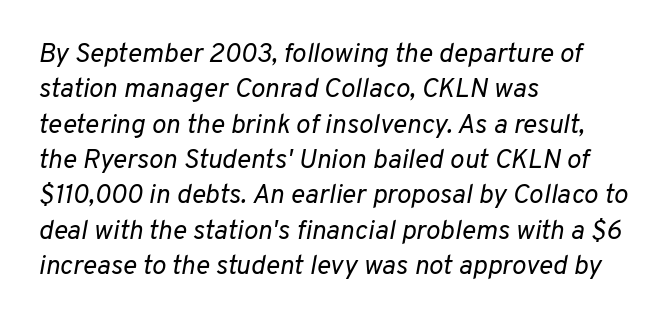
The image shows 27 px text type, italic (leaning right); set left-aligned, normal line spacing (1.31x), normal letter spacing, not underlined.
